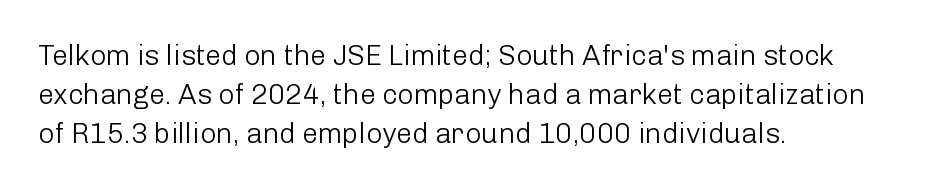
The image shows 28 px light sans-serif type, upright; set left-aligned, normal line spacing (1.4x), normal letter spacing, not underlined; low stroke contrast and a medium x-height.
